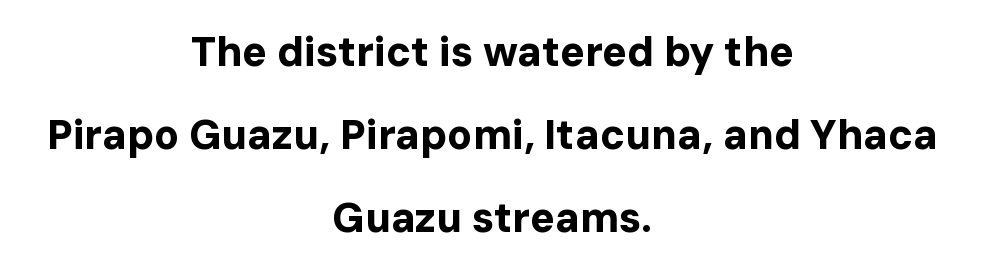
Q: Is the text bold? A: Yes.
Q: Is the text italic (slanted)? A: No, it is upright.
Q: Is the typeface a serif or a sans-serif typeface? A: Sans-serif.
Q: Is the text underlined? A: No.
Q: How is the paragraph aligned? A: Centered.
Q: Is the spacing between letters normal or unusually wide? A: Normal.
Q: Is the spacing between lines tight, normal or loose? A: Loose.
Q: Width (condensed, normal, or wide)? A: Normal.
Q: Stroke contrast? A: Low.
Q: x-height? A: Medium.
Q: Monospaced? A: No.
